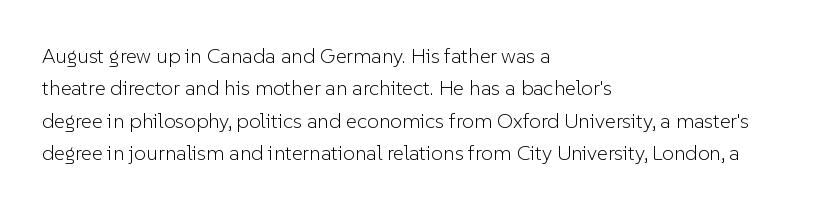
The image shows 21 px text type, upright; set left-aligned, normal line spacing (1.54x), normal letter spacing, not underlined.
